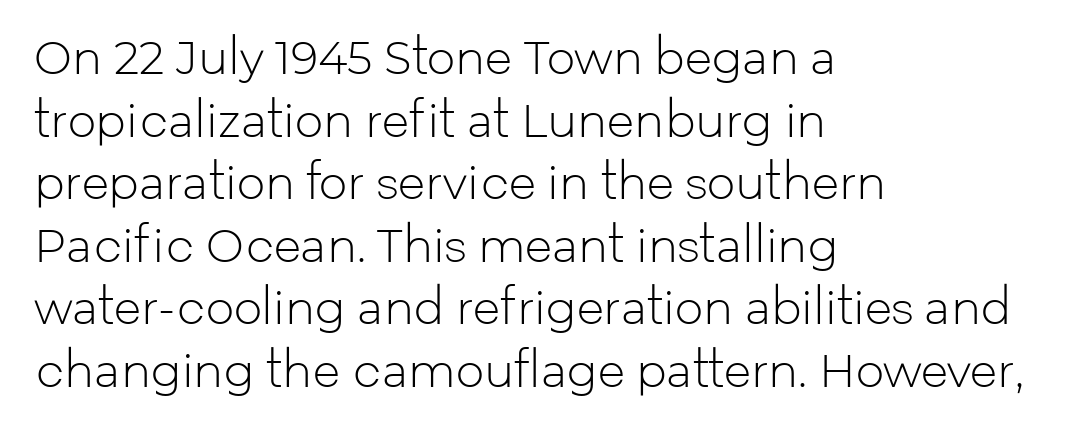
{"serif": "no", "italic": "no", "bold": "no", "weight": "light", "width": "normal", "stroke_contrast": "low", "x_height": "medium", "monospaced": "no", "underline": "no", "align": "left", "line_spacing": "normal", "line_spacing_ratio": 1.39, "letter_spacing": "normal", "letter_spacing_em": 0.0, "glyph_px": 45}
